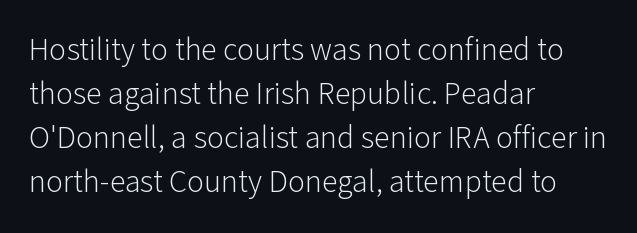
The image shows 32 px light sans-serif type, upright; set left-aligned, normal line spacing (1.37x), normal letter spacing, not underlined; low stroke contrast and a medium x-height.
